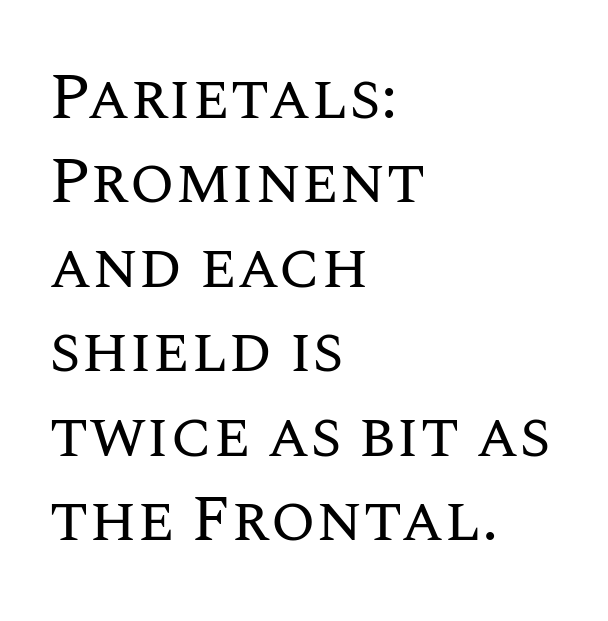
Q: Is the text bold? A: No.
Q: Is the text italic (slanted)? A: No, it is upright.
Q: Is the text underlined? A: No.
Q: How is the paragraph aligned? A: Left-aligned.
Q: Is the spacing between letters normal or unusually wide? A: Normal.
Q: Is the spacing between lines tight, normal or loose? A: Normal.
Q: Width (condensed, normal, or wide)? A: Normal.
Q: Stroke contrast? A: Medium.
Q: x-height? A: Large.
Q: Monospaced? A: No.
